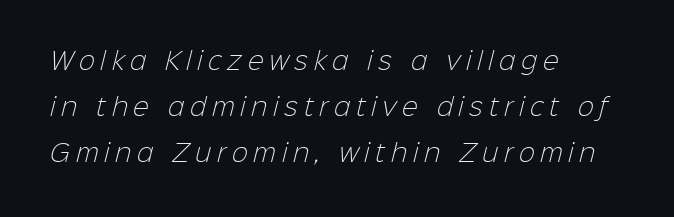
The image shows 24 px text type; set left-aligned, loose line spacing (1.91x), unusually wide letter spacing (+0.24 em), not underlined.
